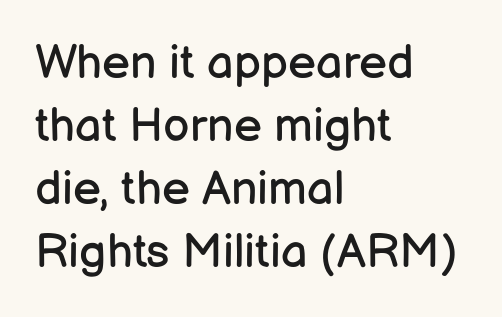
The typeface has the unassuming heft of standard copy or less. Horizontal bands of white between lines are of average thickness. This sample uses plain, unmodified letter spacing. Every row of glyphs begins at an identical x-position on the left.
